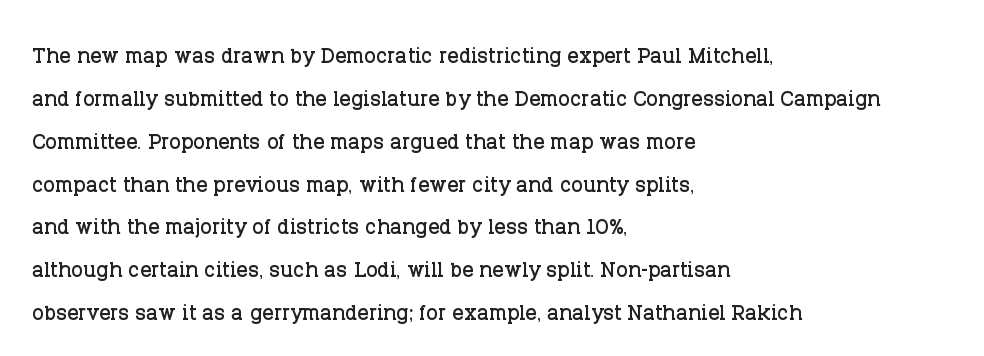
Q: Is the text italic (slanted)? A: No, it is upright.
Q: Is the typeface a serif or a sans-serif typeface? A: Serif.
Q: Is the text underlined? A: No.
Q: How is the paragraph aligned? A: Left-aligned.
Q: Is the spacing between letters normal or unusually wide? A: Normal.
Q: Is the spacing between lines tight, normal or loose? A: Normal.
Q: Width (condensed, normal, or wide)? A: Normal.
Q: Stroke contrast? A: Low.
Q: x-height? A: Large.
Q: Monospaced? A: No.
